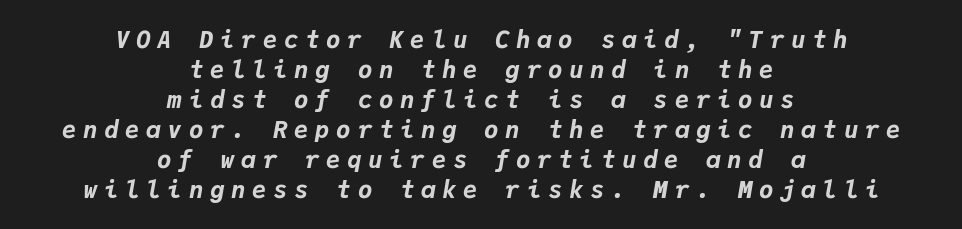
The image shows 24 px bold type, italic (leaning right); set centered, normal line spacing (1.25x), unusually wide letter spacing (+0.28 em), not underlined.
